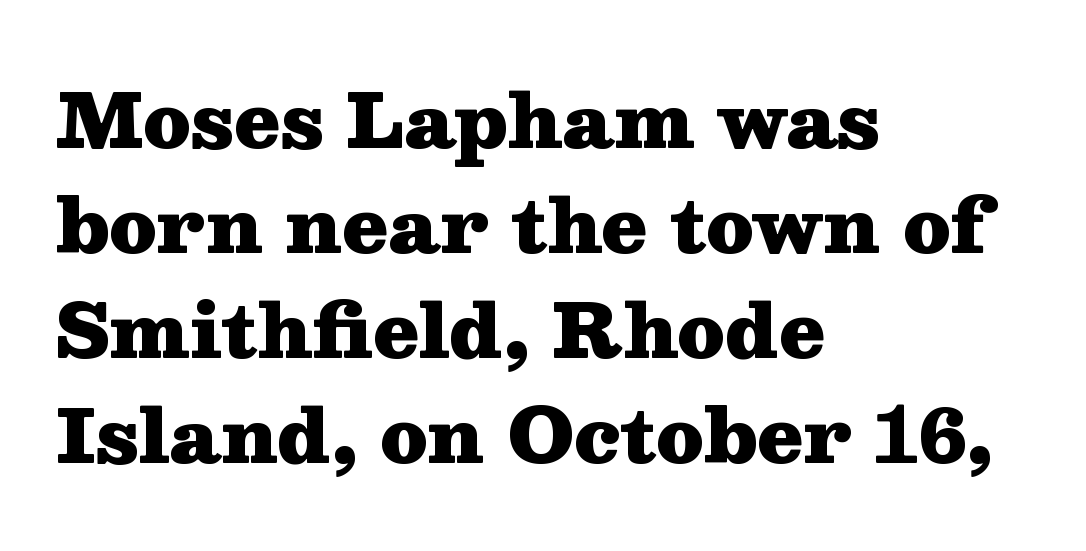
Q: Is the text bold? A: Yes.
Q: Is the text italic (slanted)? A: No, it is upright.
Q: Is the typeface a serif or a sans-serif typeface? A: Serif.
Q: Is the text underlined? A: No.
Q: How is the paragraph aligned? A: Left-aligned.
Q: Is the spacing between letters normal or unusually wide? A: Normal.
Q: Is the spacing between lines tight, normal or loose? A: Normal.
Q: Width (condensed, normal, or wide)? A: Wide.
Q: Stroke contrast? A: Medium.
Q: x-height? A: Medium.
Q: Monospaced? A: No.
